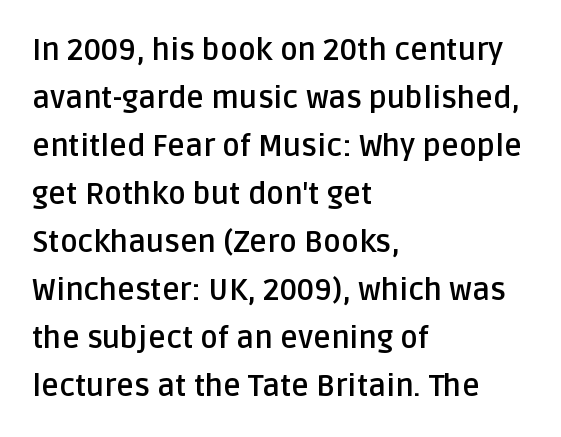
{"serif": "no", "italic": "no", "bold": "yes", "weight": "semibold", "width": "normal", "stroke_contrast": "low", "x_height": "large", "monospaced": "no", "underline": "no", "align": "left", "line_spacing": "normal", "line_spacing_ratio": 1.6, "letter_spacing": "normal", "letter_spacing_em": 0.0, "glyph_px": 30}
